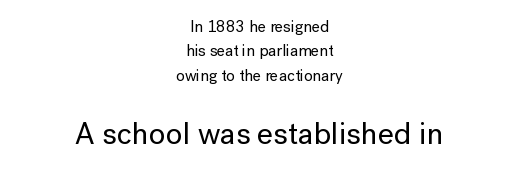
Q: Is the text italic (slanted)? A: No, it is upright.
Q: Is the typeface a serif or a sans-serif typeface? A: Sans-serif.
Q: Is the text underlined? A: No.
Q: How is the paragraph aligned? A: Centered.
Q: Is the spacing between letters normal or unusually wide? A: Normal.
Q: Is the spacing between lines tight, normal or loose? A: Normal.
Q: Which block of text is set in a larger size, the first (top) or the second (bottom)? A: The second (bottom) one.
Q: Width (condensed, normal, or wide)? A: Normal.
Q: Stroke contrast? A: Low.
Q: x-height? A: Medium.
Q: Monospaced? A: No.
